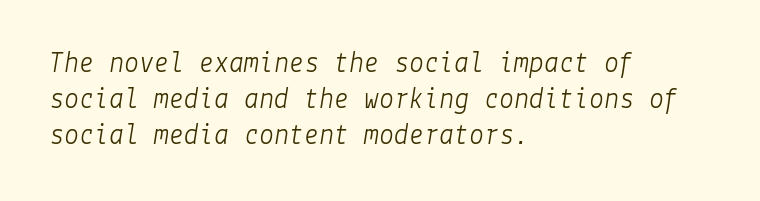
Q: Is the text bold? A: No.
Q: Is the text italic (slanted)? A: Yes, it leans right by about 9 degrees.
Q: Is the text underlined? A: No.
Q: How is the paragraph aligned? A: Left-aligned.
Q: Is the spacing between letters normal or unusually wide? A: Normal.
Q: Width (condensed, normal, or wide)? A: Normal.
Q: Stroke contrast? A: Low.
Q: x-height? A: Medium.
